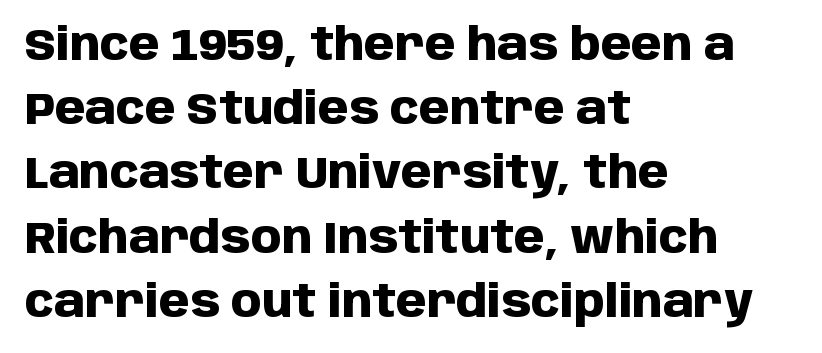
The image shows 44 px heavy sans-serif type, upright; set left-aligned, normal line spacing (1.46x), normal letter spacing, not underlined; low stroke contrast and a large x-height.
